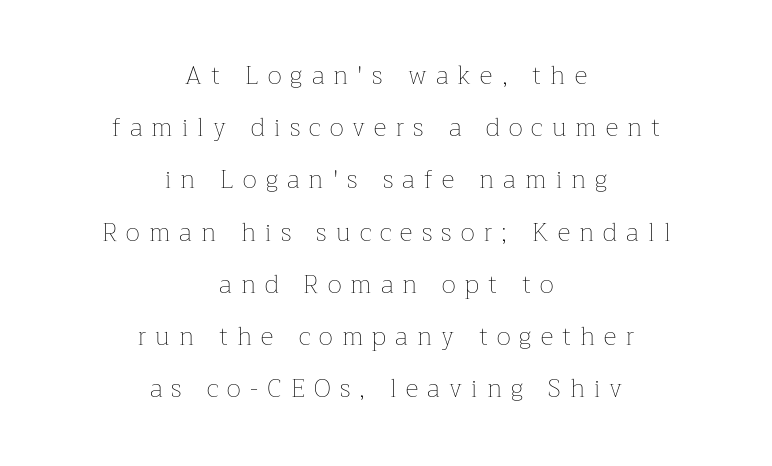
This rendering features lettering with no underline. In terms of leading, this rendering errs on the spacious side. Posture: vertical. Stem width sits at or under what a default text font uses. The letterforms stand isolated, each surrounded by extra space.
